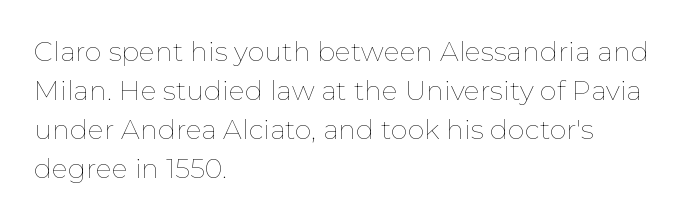
Q: Is the text bold? A: No.
Q: Is the text italic (slanted)? A: No, it is upright.
Q: Is the text underlined? A: No.
Q: How is the paragraph aligned? A: Left-aligned.
Q: Is the spacing between letters normal or unusually wide? A: Normal.
Q: Is the spacing between lines tight, normal or loose? A: Normal.
